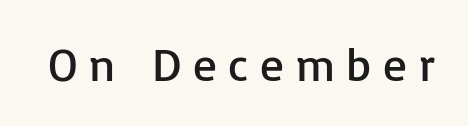
The image shows 47 px regular-weight sans-serif type, upright; set unusually wide letter spacing (+0.25 em), not underlined; low stroke contrast and a medium x-height.
